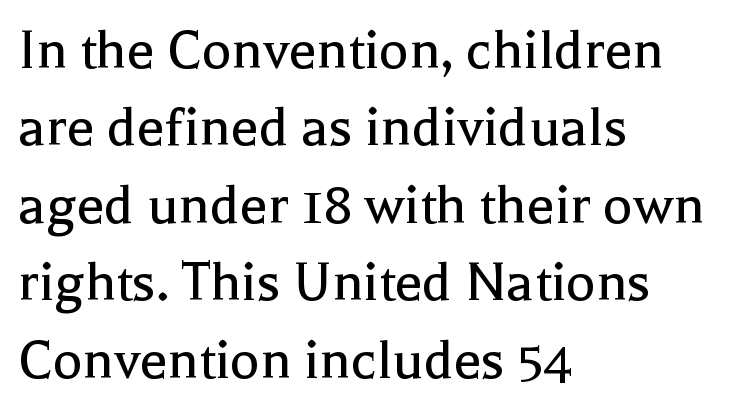
The image shows 62 px regular-weight serif type, upright; set left-aligned, normal line spacing (1.25x), normal letter spacing, not underlined; a medium x-height.
